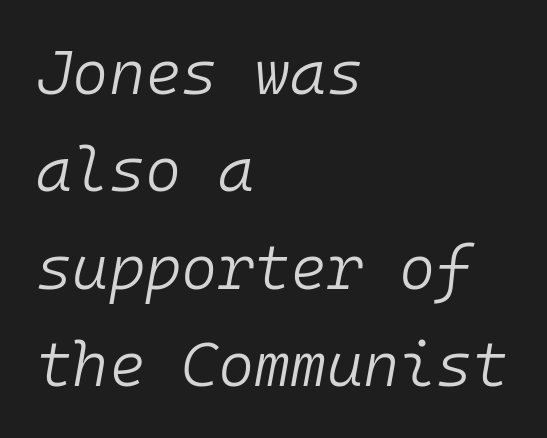
{"italic": "yes", "lean": "right", "slant_degrees": 10, "bold": "no", "weight": "light", "width": "normal", "stroke_contrast": "low", "x_height": "medium", "monospaced": "yes", "underline": "no", "align": "left", "line_spacing": "normal", "line_spacing_ratio": 1.57, "letter_spacing": "normal", "letter_spacing_em": 0.0, "glyph_px": 62}
